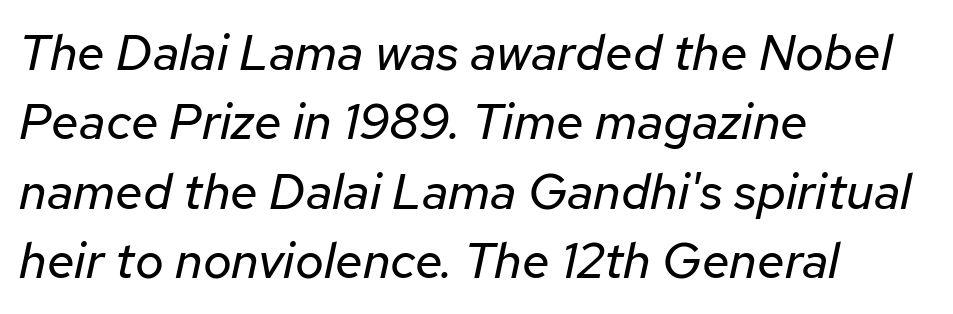
{"italic": "yes", "lean": "right", "slant_degrees": 12, "bold": "no", "weight": "regular", "width": "normal", "stroke_contrast": "low", "x_height": "medium", "monospaced": "no", "underline": "no", "align": "left", "line_spacing": "normal", "line_spacing_ratio": 1.39, "letter_spacing": "normal", "letter_spacing_em": 0.0, "glyph_px": 50}
